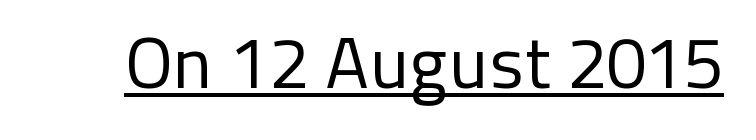
{"serif": "no", "italic": "no", "bold": "no", "weight": "regular", "width": "normal", "stroke_contrast": "low", "x_height": "medium", "monospaced": "no", "underline": "yes", "letter_spacing": "normal", "letter_spacing_em": 0.0, "glyph_px": 73}
